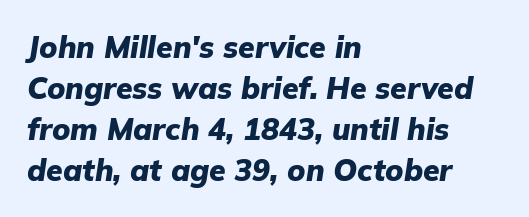
Q: Is the text bold? A: Yes.
Q: Is the text italic (slanted)? A: Yes, it leans right by about 9 degrees.
Q: Is the text underlined? A: No.
Q: How is the paragraph aligned? A: Left-aligned.
Q: Is the spacing between letters normal or unusually wide? A: Normal.
Q: Is the spacing between lines tight, normal or loose? A: Normal.
Q: Width (condensed, normal, or wide)? A: Normal.
Q: Stroke contrast? A: Low.
Q: x-height? A: Medium.
Q: Monospaced? A: No.
